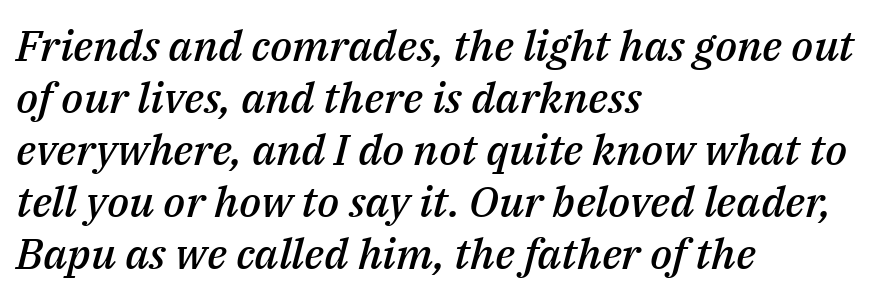
{"italic": "yes", "lean": "right", "slant_degrees": 14, "bold": "semi", "weight": "semibold", "width": "normal", "stroke_contrast": "medium", "x_height": "medium", "monospaced": "no", "underline": "no", "align": "left", "line_spacing_ratio": 1.21, "letter_spacing": "normal", "letter_spacing_em": 0.0, "glyph_px": 43}
